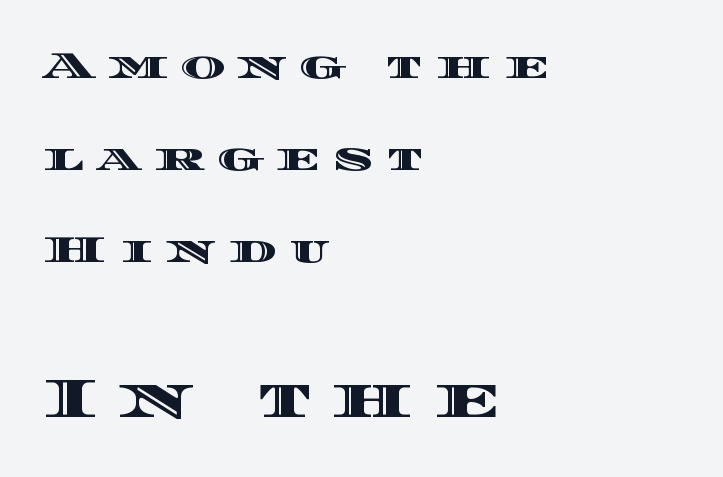
The image shows 57 px wide type, upright; set left-aligned, loose line spacing (2.42x), unusually wide letter spacing (+0.33 em), not underlined; the second (bottom) block is 1.5x larger; a large x-height.
